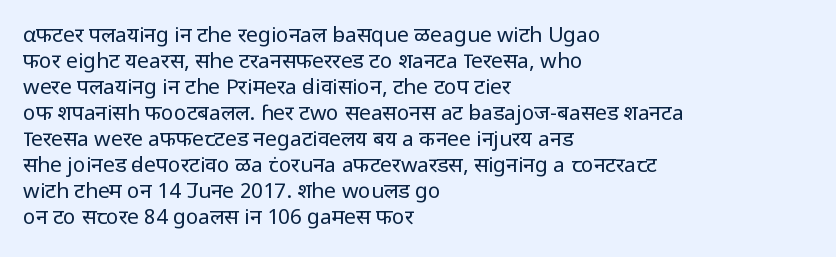
Q: Is the text bold? A: No.
Q: Is the text italic (slanted)? A: No, it is upright.
Q: Is the text underlined? A: No.
Q: How is the paragraph aligned? A: Left-aligned.
Q: Is the spacing between letters normal or unusually wide? A: Normal.
